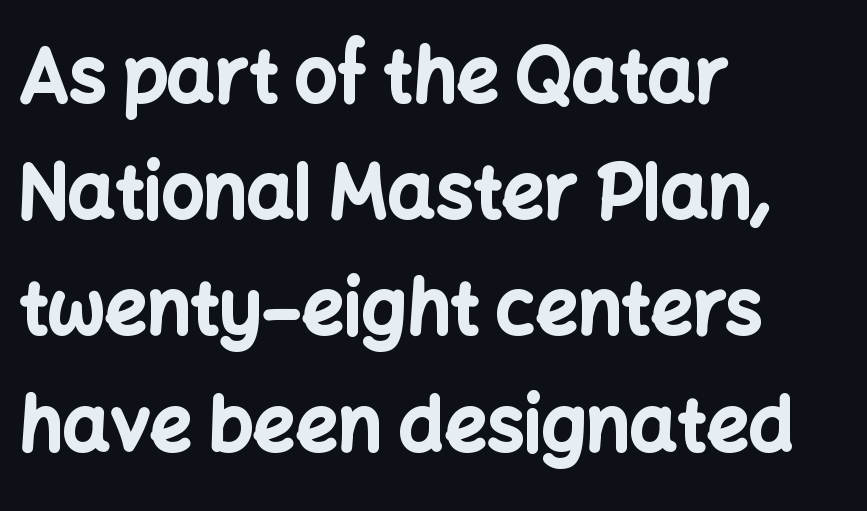
{"serif": "no", "italic": "no", "bold": "yes", "weight": "bold", "width": "normal", "stroke_contrast": "low", "x_height": "medium", "monospaced": "no", "underline": "no", "align": "left", "line_spacing": "normal", "line_spacing_ratio": 1.57, "letter_spacing": "normal", "letter_spacing_em": 0.0, "glyph_px": 74}
